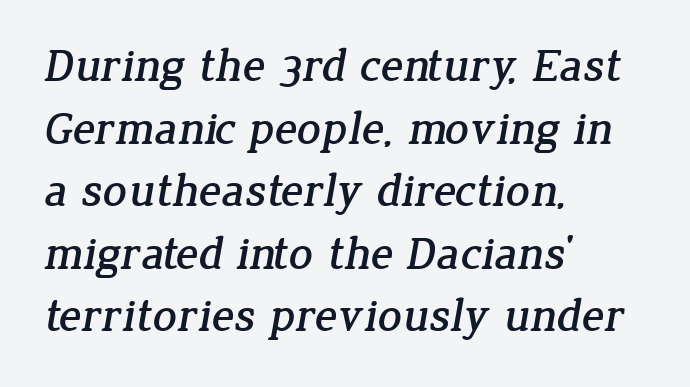
The image shows 47 px serif type; set left-aligned, normal line spacing (1.33x), normal letter spacing, not underlined; low stroke contrast and a medium x-height.
